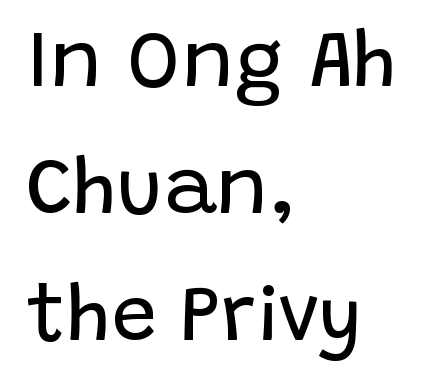
The image shows 80 px regular-weight sans-serif type, upright; set left-aligned, normal line spacing (1.59x), normal letter spacing, not underlined; low stroke contrast and a large x-height.
